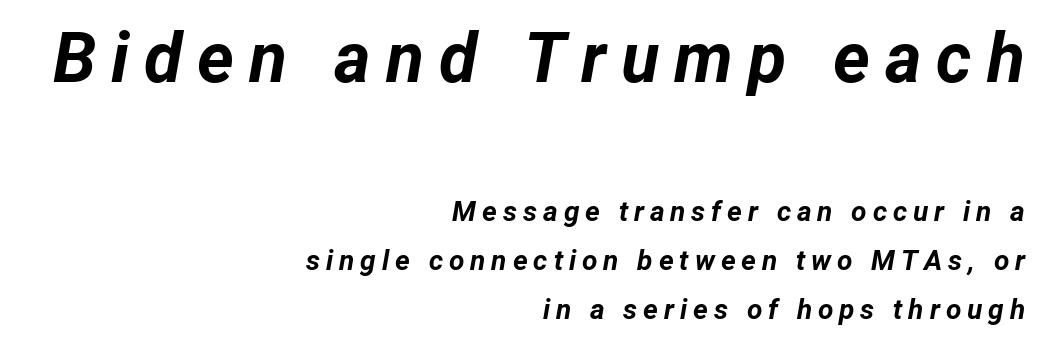
Q: Is the text bold? A: Yes.
Q: Is the text italic (slanted)? A: Yes, it leans right by about 12 degrees.
Q: Is the text underlined? A: No.
Q: How is the paragraph aligned? A: Right-aligned.
Q: Is the spacing between letters normal or unusually wide? A: Unusually wide.
Q: Which block of text is set in a larger size, the first (top) or the second (bottom)? A: The first (top) one.
Q: Width (condensed, normal, or wide)? A: Normal.
Q: Stroke contrast? A: Low.
Q: x-height? A: Medium.
Q: Monospaced? A: No.
